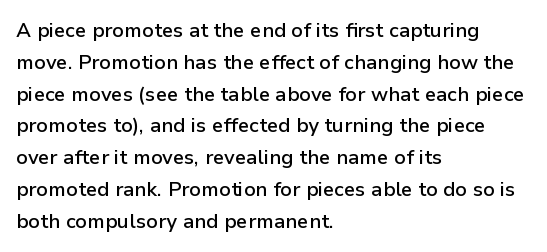
In terms of letterspacing, this is plain default setting. Words float on clear page, feet unadorned. A fair bit of extra ink — the face is semibold, not bold. One-word summary of the alignment: left. A typesetter would call this leading conventional body-copy spacing.
